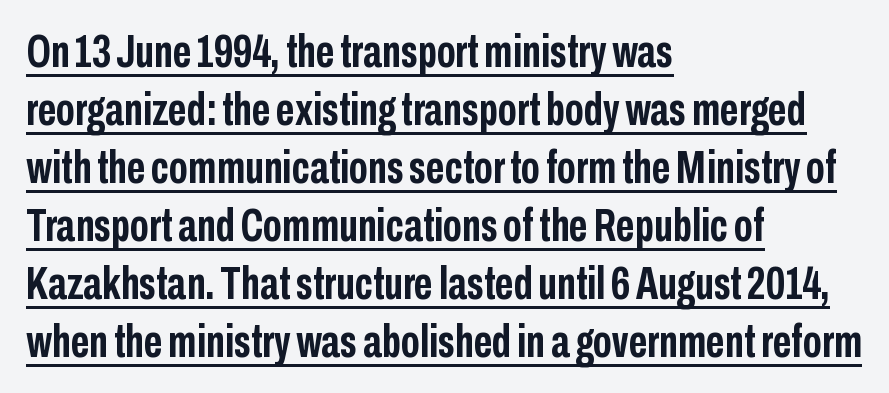
A classic flush-left, rag-right setting is used for this passage. Do the letters lean? They stand straight. Tracking here is standard; glyphs follow each other at the usual distance. Is there an underline? Yes — a line sits under the letters. Each letter's strokes conclude bluntly, with no projecting serifs. The passage shown stacks its lines at a standard gap.
